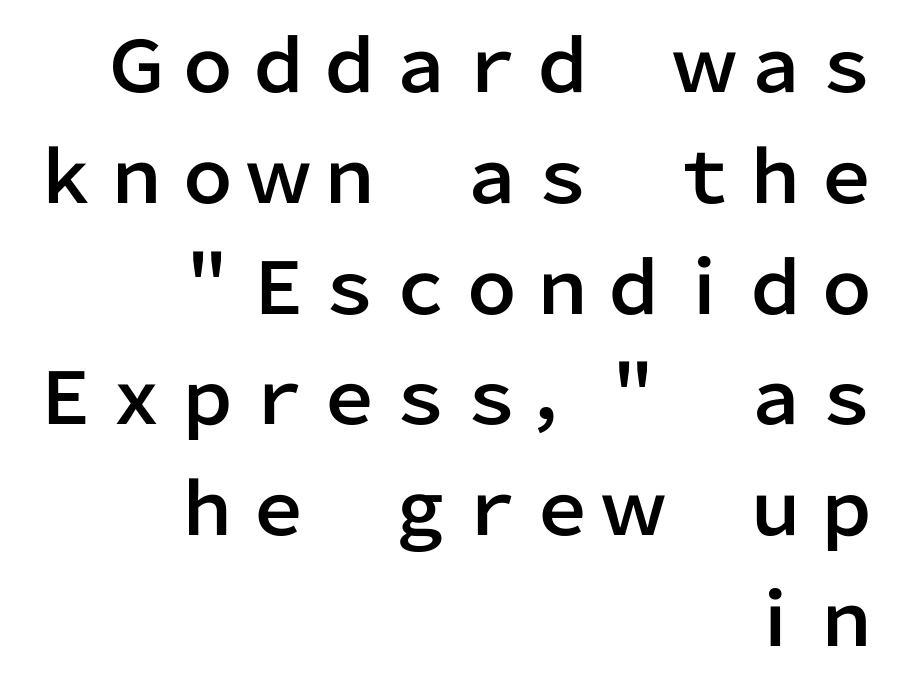
Q: Is the text italic (slanted)? A: No, it is upright.
Q: Is the typeface a serif or a sans-serif typeface? A: Sans-serif.
Q: Is the text underlined? A: No.
Q: How is the paragraph aligned? A: Right-aligned.
Q: Is the spacing between letters normal or unusually wide? A: Normal.
Q: Is the spacing between lines tight, normal or loose? A: Normal.
Q: Width (condensed, normal, or wide)? A: Normal.
Q: Stroke contrast? A: Low.
Q: x-height? A: Medium.
Q: Monospaced? A: No.
